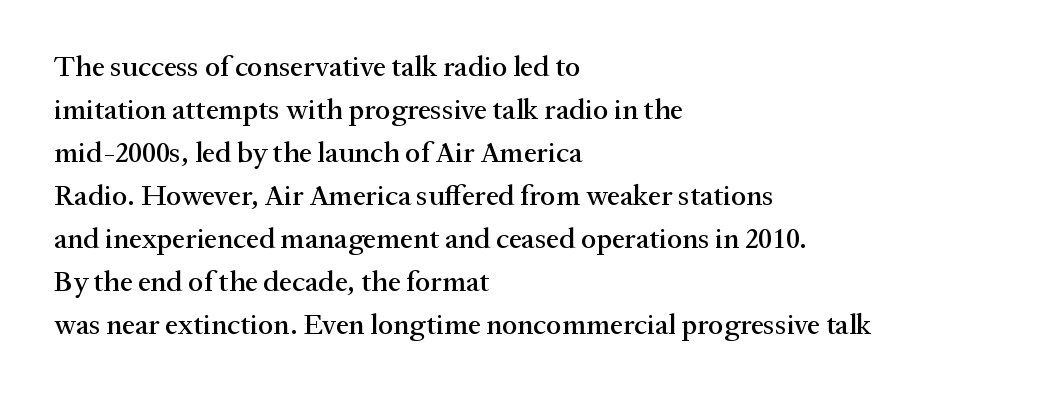
The specimen omits any rule beneath the text block's lines. The letters sit at their default tracking, neither squeezed nor spread. The letters stand straight up with perfectly vertical stems. Varying glyph widths throughout — classic text-font behaviour.
